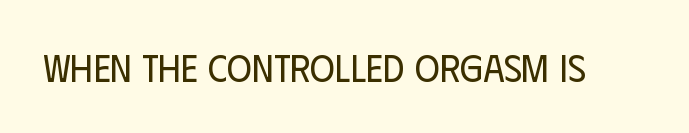
{"serif": "no", "italic": "no", "bold": "no", "weight": "regular", "width": "condensed", "stroke_contrast": "low", "x_height": "large", "monospaced": "no", "underline": "no", "letter_spacing": "normal", "letter_spacing_em": 0.0, "glyph_px": 38}
